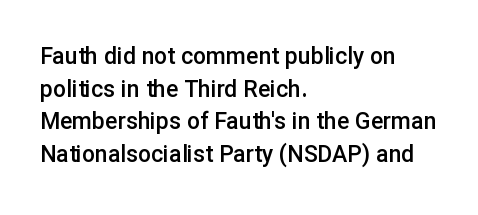
{"italic": "no", "bold": "semi", "underline": "no", "align": "left", "line_spacing": "normal", "line_spacing_ratio": 1.42, "letter_spacing": "normal", "letter_spacing_em": 0.0, "glyph_px": 23}
